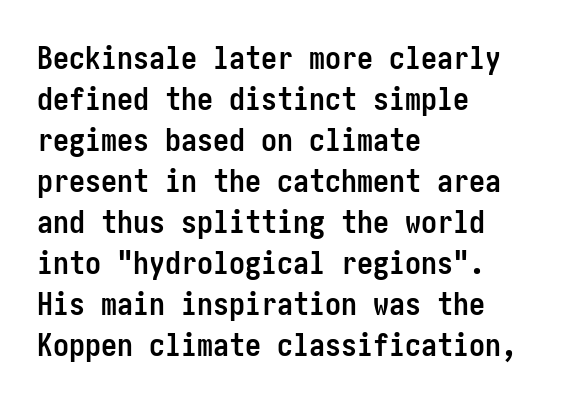
The image shows 32 px semibold, condensed sans-serif type, upright; set left-aligned, normal line spacing (1.28x), normal letter spacing, not underlined; low stroke contrast and a medium x-height.
